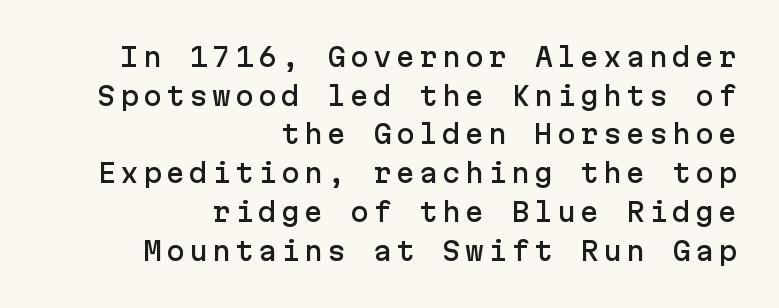
The image shows 25 px text type, upright; set right-aligned, normal line spacing (1.55x), not underlined.
